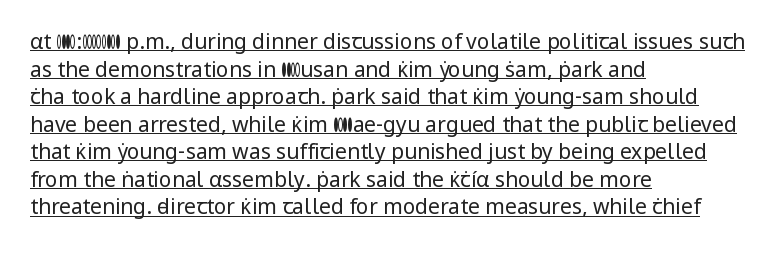
Here the glyphs are tracked normally, forming tight word shapes. This is underlined copy, the kind a proofreader might mark for attention. Posture: vertical. Notice how the passage keeps a crisp vertical edge on the left only.
